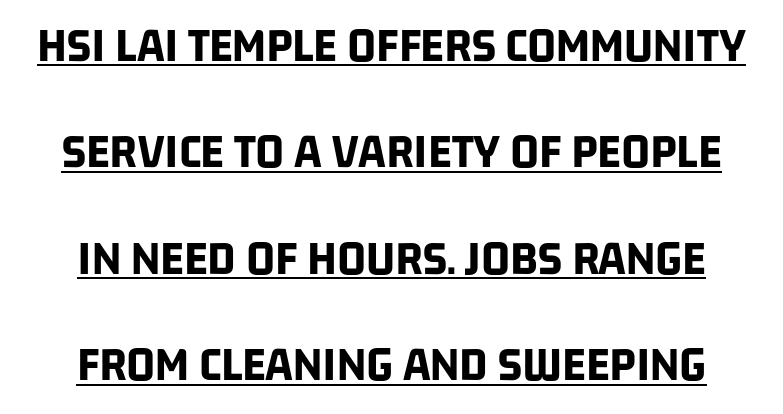
{"serif": "no", "bold": "yes", "weight": "bold", "width": "condensed", "stroke_contrast": "low", "x_height": "large", "monospaced": "no", "underline": "yes", "align": "center", "line_spacing": "loose", "line_spacing_ratio": 2.13, "letter_spacing": "normal", "letter_spacing_em": 0.0, "glyph_px": 50}
